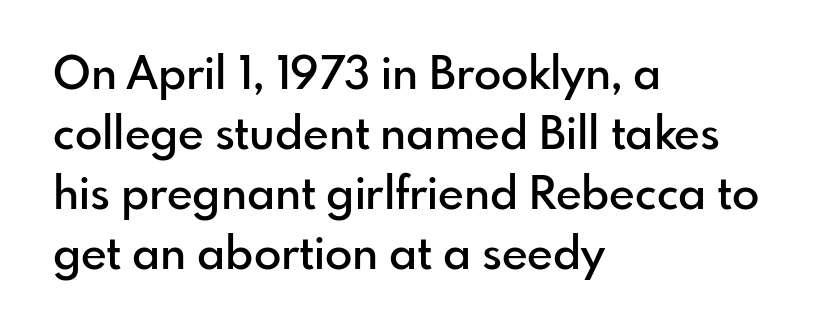
Q: Is the text bold? A: Semi-bold.
Q: Is the text italic (slanted)? A: No, it is upright.
Q: Is the typeface a serif or a sans-serif typeface? A: Sans-serif.
Q: Is the text underlined? A: No.
Q: How is the paragraph aligned? A: Left-aligned.
Q: Is the spacing between letters normal or unusually wide? A: Normal.
Q: Is the spacing between lines tight, normal or loose? A: Normal.
Q: Width (condensed, normal, or wide)? A: Normal.
Q: Stroke contrast? A: Low.
Q: x-height? A: Small.
Q: Monospaced? A: No.
